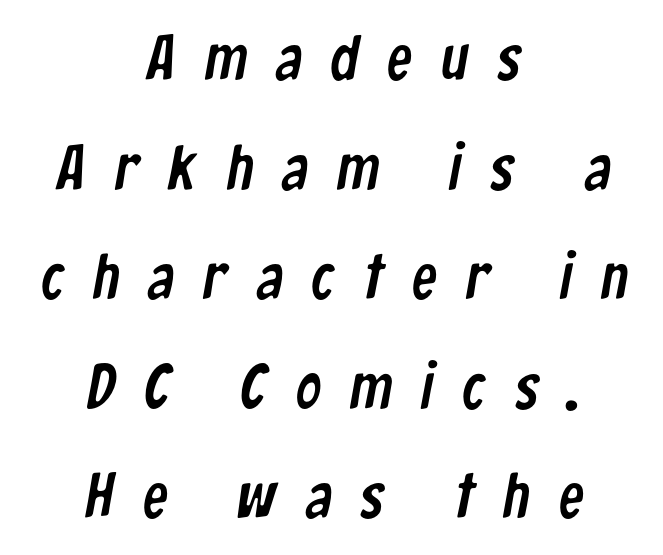
{"serif": "no", "width": "condensed", "stroke_contrast": "low", "x_height": "medium", "monospaced": "no", "underline": "no", "align": "center", "line_spacing_ratio": 1.74, "letter_spacing": "wide", "letter_spacing_em": 0.46, "glyph_px": 63}
